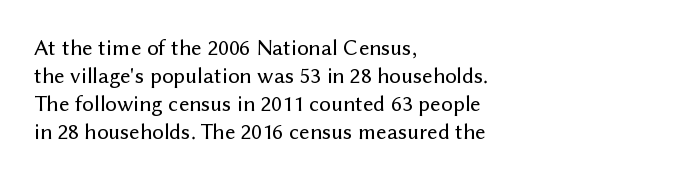
{"italic": "no", "underline": "no", "align": "left", "line_spacing_ratio": 1.22, "letter_spacing": "normal", "letter_spacing_em": 0.0, "glyph_px": 23}
